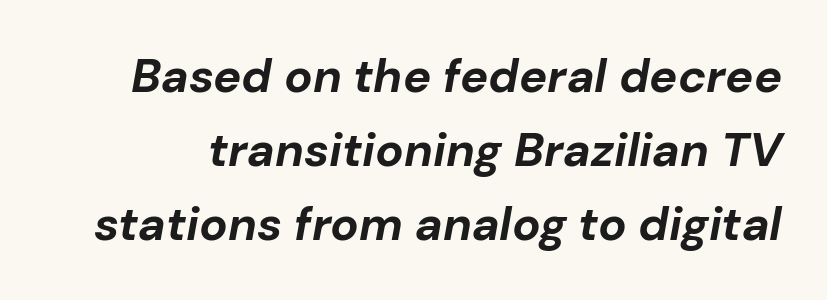
{"italic": "yes", "lean": "right", "slant_degrees": 10, "bold": "yes", "weight": "bold", "width": "normal", "stroke_contrast": "low", "x_height": "medium", "monospaced": "no", "underline": "no", "line_spacing": "normal", "line_spacing_ratio": 1.57, "letter_spacing": "normal", "letter_spacing_em": 0.0, "glyph_px": 47}
